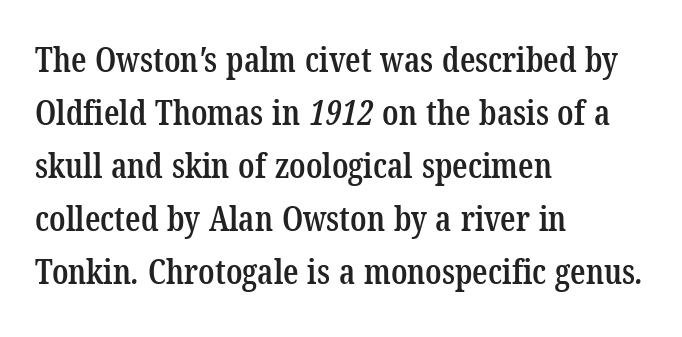
Q: Is the text bold? A: Semi-bold.
Q: Is the typeface a serif or a sans-serif typeface? A: Serif.
Q: Is the text underlined? A: No.
Q: How is the paragraph aligned? A: Left-aligned.
Q: Is the spacing between letters normal or unusually wide? A: Normal.
Q: Is the spacing between lines tight, normal or loose? A: Normal.
Q: Width (condensed, normal, or wide)? A: Condensed.
Q: Stroke contrast? A: Low.
Q: x-height? A: Medium.
Q: Monospaced? A: No.
